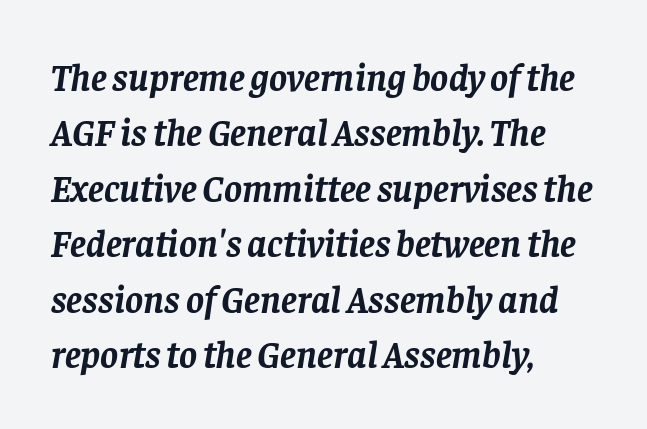
The image shows 38 px semibold serif type, italic (leaning right); set left-aligned, normal line spacing (1.46x), normal letter spacing, not underlined; low stroke contrast and a large x-height.
